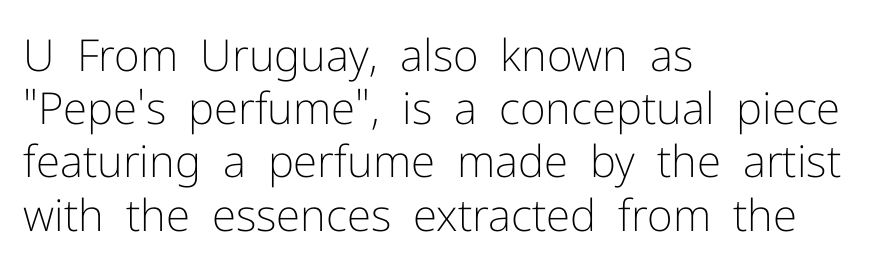
{"serif": "no", "italic": "no", "bold": "no", "weight": "light", "width": "normal", "stroke_contrast": "low", "x_height": "medium", "monospaced": "no", "underline": "no", "align": "left", "line_spacing_ratio": 1.21, "letter_spacing": "normal", "letter_spacing_em": 0.0, "glyph_px": 44}
